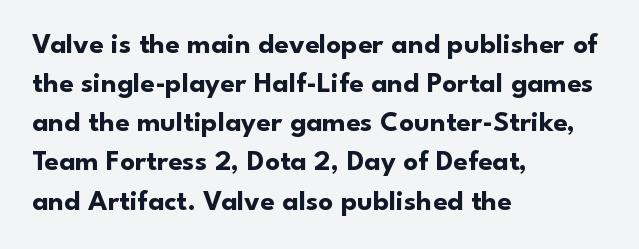
Normally led — the rows are evenly, conventionally spaced. A typesetter would call this zero additional tracking. Spacing verdict: proportional, widths tailored to each character. Visually the block forms a straight wall on the left and a jagged coastline on the right.
